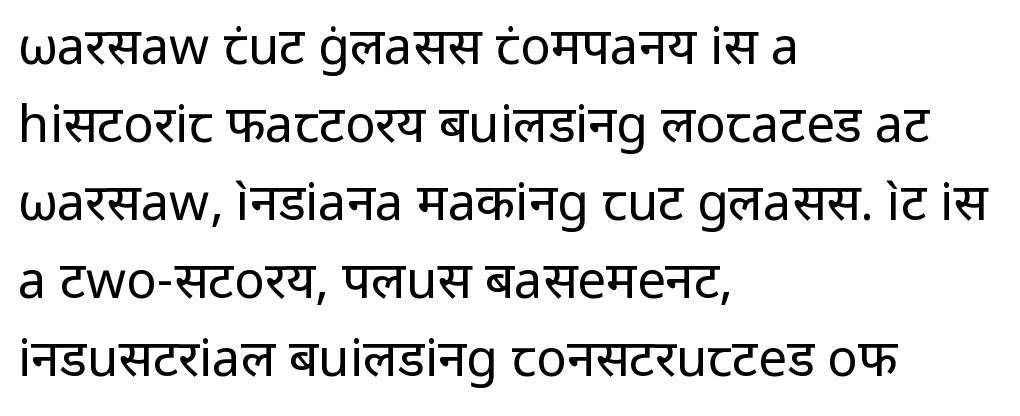
{"serif": "no", "italic": "no", "bold": "no", "weight": "regular", "width": "normal", "stroke_contrast": "low", "x_height": "medium", "monospaced": "no", "underline": "no", "align": "left", "line_spacing": "normal", "line_spacing_ratio": 1.53, "letter_spacing": "normal", "letter_spacing_em": 0.0, "glyph_px": 51}
